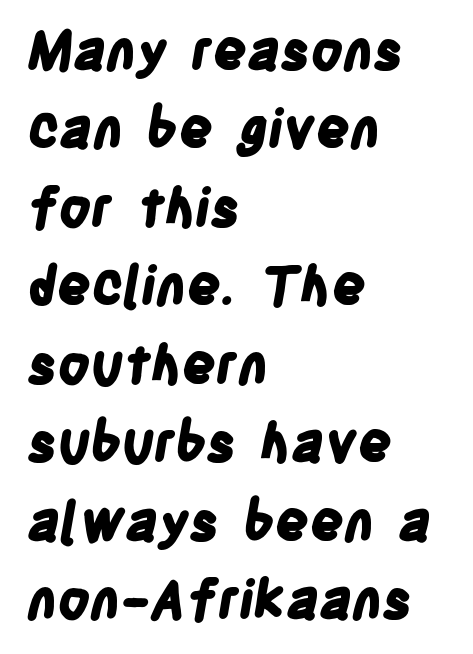
The image shows 53 px bold, condensed sans-serif type; set left-aligned, normal line spacing (1.48x), normal letter spacing, not underlined; low stroke contrast and a large x-height.
